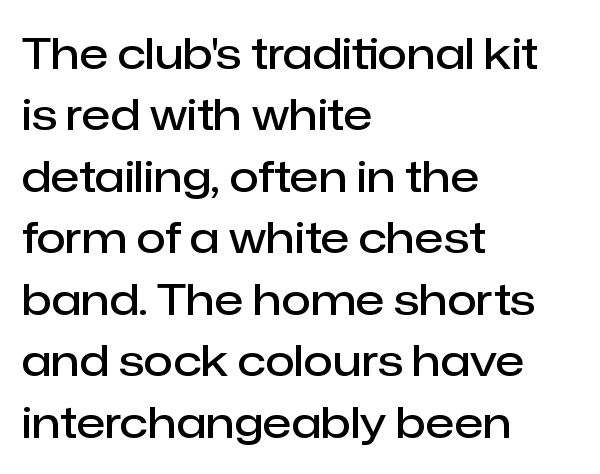
Q: Is the text bold? A: Semi-bold.
Q: Is the text italic (slanted)? A: No, it is upright.
Q: Is the typeface a serif or a sans-serif typeface? A: Sans-serif.
Q: Is the text underlined? A: No.
Q: How is the paragraph aligned? A: Left-aligned.
Q: Is the spacing between letters normal or unusually wide? A: Normal.
Q: Is the spacing between lines tight, normal or loose? A: Normal.
Q: Width (condensed, normal, or wide)? A: Normal.
Q: Stroke contrast? A: Low.
Q: x-height? A: Medium.
Q: Monospaced? A: No.
